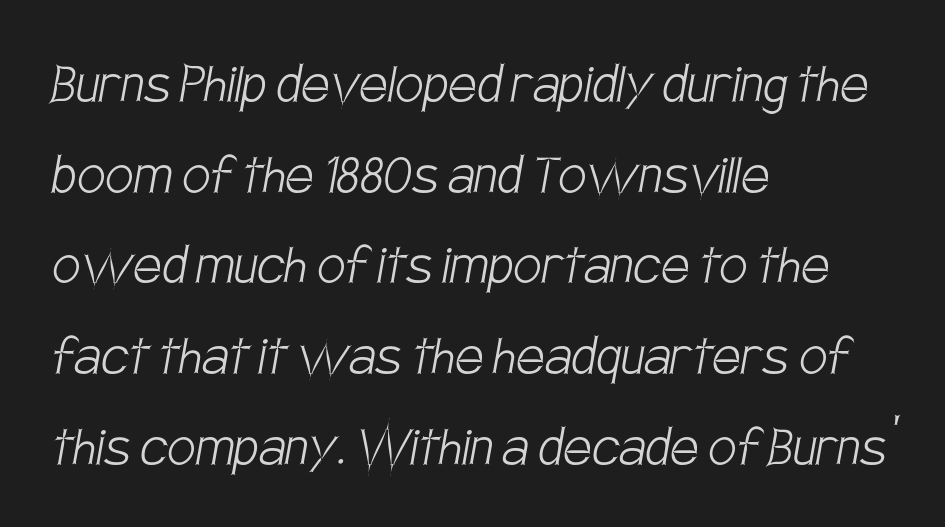
{"serif": "no", "bold": "no", "weight": "light", "width": "condensed", "stroke_contrast": "low", "x_height": "large", "monospaced": "no", "underline": "no", "align": "left", "line_spacing": "normal", "line_spacing_ratio": 1.44, "letter_spacing": "normal", "letter_spacing_em": 0.0, "glyph_px": 63}
